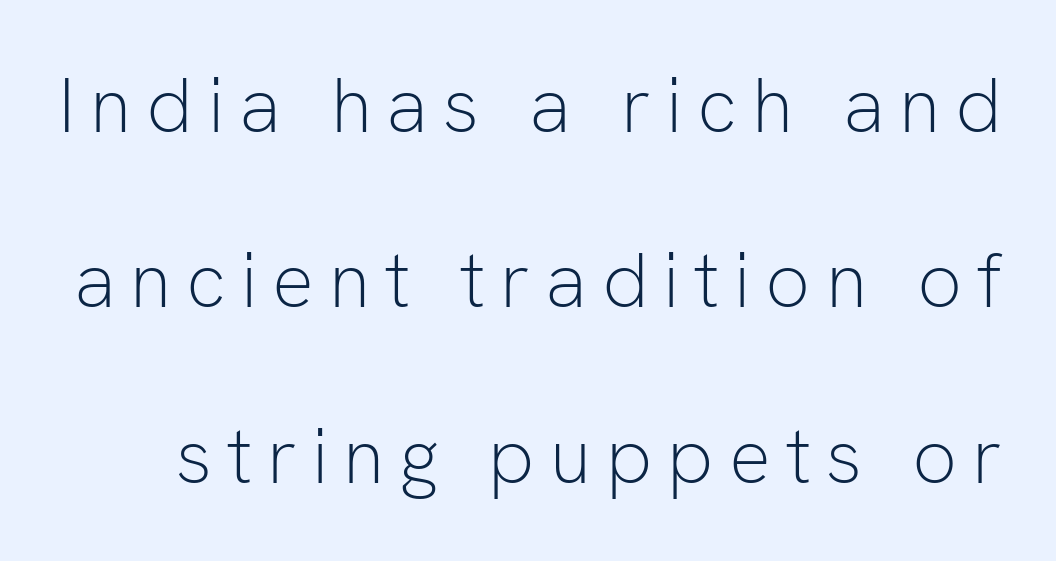
The font's upright variant was chosen for this text. The passage shown is typeset with a sans-serif family. Weight: not bold — regular or lighter. The gap between lines stays unmarked. Each letter keeps its own natural width here, so spacing adapts to shape. Students, observe: this is what heavily led, spacious text looks like.
